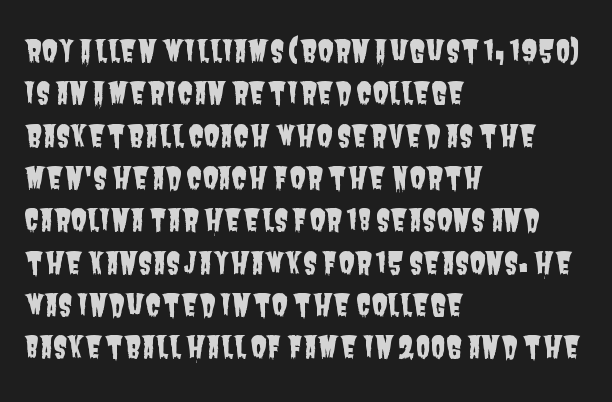
{"serif": "no", "width": "condensed", "stroke_contrast": "low", "x_height": "large", "monospaced": "no", "underline": "no", "align": "left", "line_spacing": "normal", "line_spacing_ratio": 1.46, "letter_spacing": "normal", "letter_spacing_em": 0.0, "glyph_px": 29}
